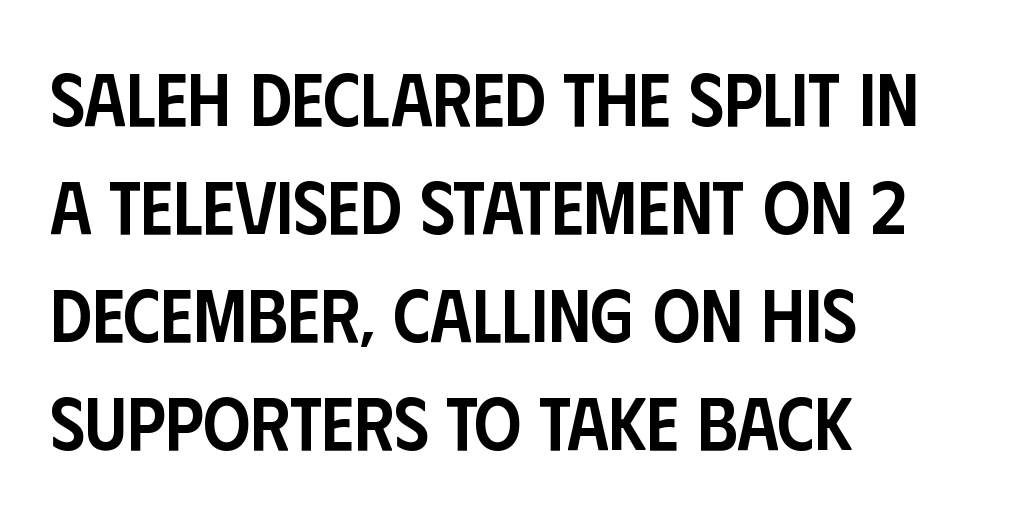
Left-aligned paragraph, ragged on the right. Compared with typical paragraphs, the rows here are spaced about the same. The passage shown is typeset with a sans-serif family. Varying glyph widths throughout — classic text-font behaviour. Does the lettering tilt? It doesn't — this is upright. Typesetter's note: demi weight, one step under bold.
